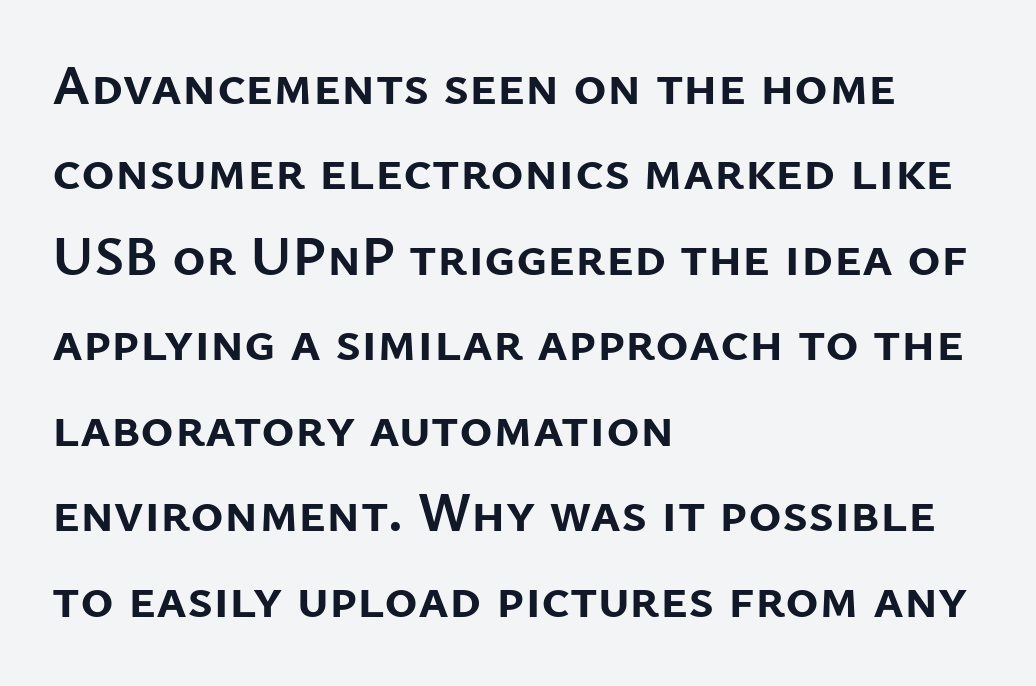
The image shows 57 px semibold sans-serif type, upright; set left-aligned, normal line spacing (1.5x), normal letter spacing, not underlined; low stroke contrast and a medium x-height.
